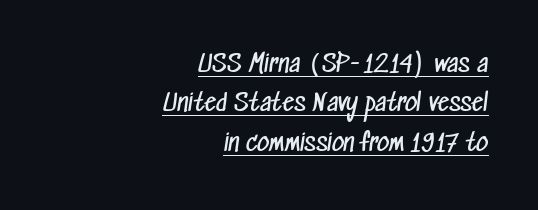
Q: Is the text bold? A: No.
Q: Is the text underlined? A: Yes.
Q: How is the paragraph aligned? A: Right-aligned.
Q: Is the spacing between letters normal or unusually wide? A: Normal.
Q: Is the spacing between lines tight, normal or loose? A: Normal.
